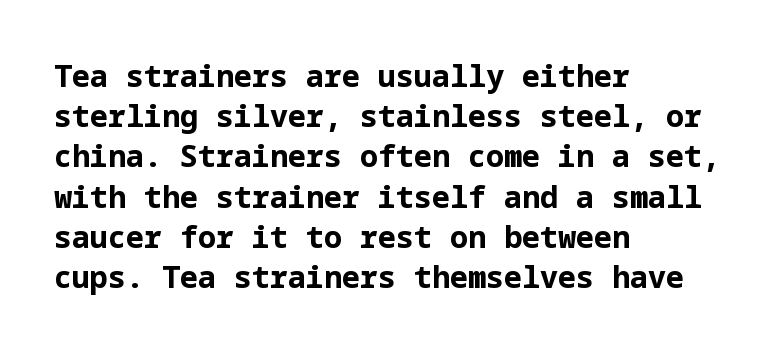
Tall strokes in this sample are plumb rather than angled. The sample has been set heavy, in full bold. A typesetter would label this face a sans. The rendering uses a moderate line-height, typical for paragraphs. The gaps between neighbouring characters are ordinary and unremarkable.
